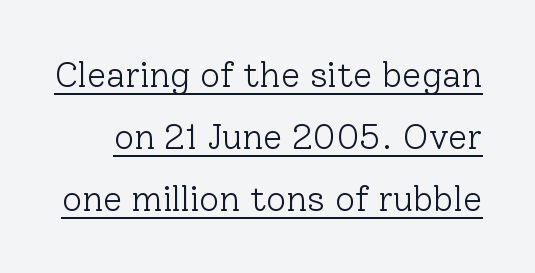
Stems and bowls with no extra thickness — not bold. Inter-character spacing is left at the font's built-in metrics. The glyphs in this specimen are seriffed. Varying glyph widths throughout — classic text-font behaviour.
